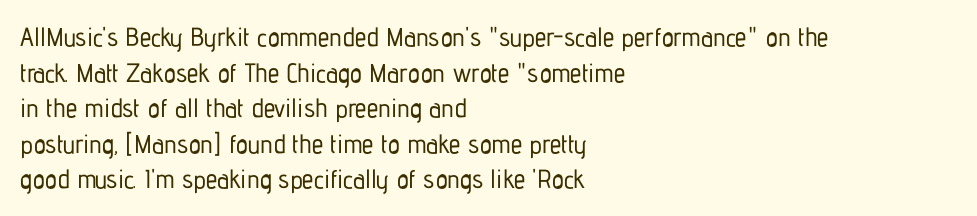
{"italic": "no", "underline": "no", "align": "left", "line_spacing": "normal", "line_spacing_ratio": 1.37, "letter_spacing": "normal", "letter_spacing_em": 0.0, "glyph_px": 26}
